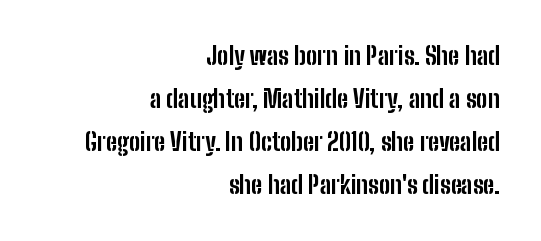
Q: Is the text bold? A: Yes.
Q: Is the text italic (slanted)? A: No, it is upright.
Q: Is the text underlined? A: No.
Q: How is the paragraph aligned? A: Right-aligned.
Q: Is the spacing between letters normal or unusually wide? A: Normal.
